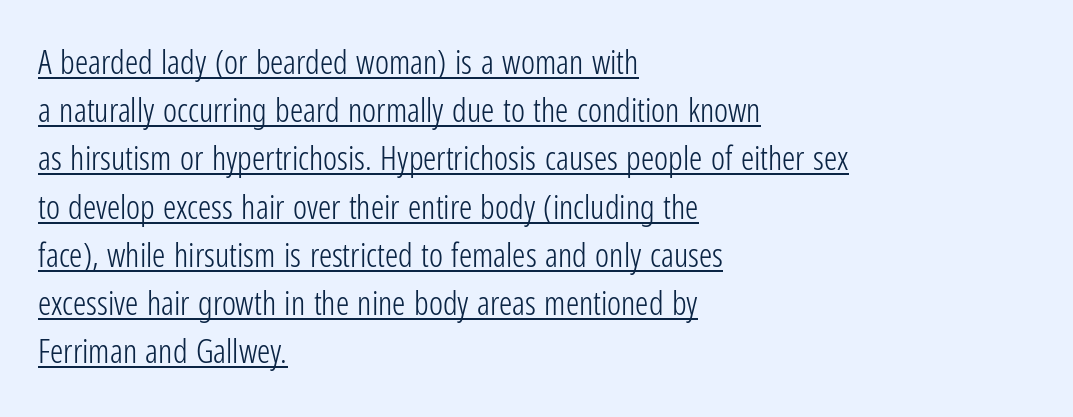
Q: Is the text bold? A: No.
Q: Is the text italic (slanted)? A: No, it is upright.
Q: Is the typeface a serif or a sans-serif typeface? A: Sans-serif.
Q: Is the text underlined? A: Yes.
Q: How is the paragraph aligned? A: Left-aligned.
Q: Is the spacing between letters normal or unusually wide? A: Normal.
Q: Is the spacing between lines tight, normal or loose? A: Normal.
Q: Width (condensed, normal, or wide)? A: Condensed.
Q: Stroke contrast? A: Low.
Q: x-height? A: Medium.
Q: Monospaced? A: No.
